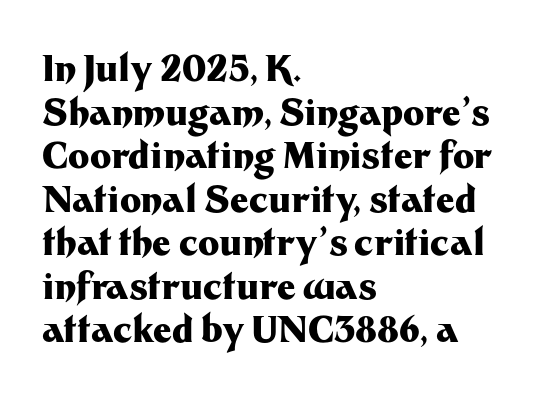
{"serif": "no", "italic": "no", "bold": "yes", "weight": "heavy", "width": "normal", "stroke_contrast": "medium", "x_height": "medium", "monospaced": "no", "underline": "no", "align": "left", "line_spacing_ratio": 1.21, "letter_spacing": "normal", "letter_spacing_em": 0.0, "glyph_px": 36}
